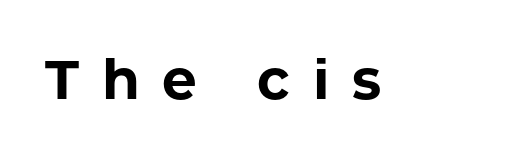
Q: Is the text bold? A: Yes.
Q: Is the text italic (slanted)? A: No, it is upright.
Q: Is the typeface a serif or a sans-serif typeface? A: Sans-serif.
Q: Is the text underlined? A: No.
Q: Is the spacing between letters normal or unusually wide? A: Unusually wide.
Q: Width (condensed, normal, or wide)? A: Normal.
Q: Stroke contrast? A: Low.
Q: x-height? A: Medium.
Q: Monospaced? A: No.
